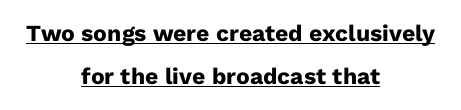
The image shows 23 px bold type, upright; set centered, line spacing 1.88x, normal letter spacing, underlined.
